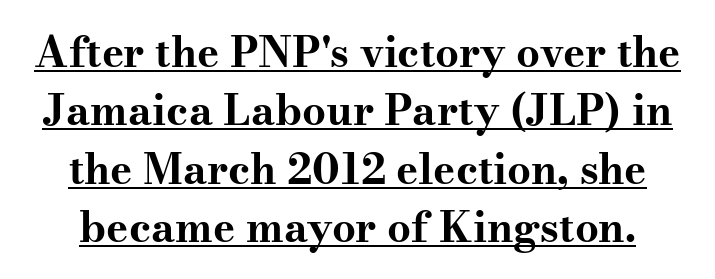
The image shows 42 px bold, wide serif type, upright; set normal line spacing (1.39x), normal letter spacing, underlined; medium stroke contrast and a small x-height.
